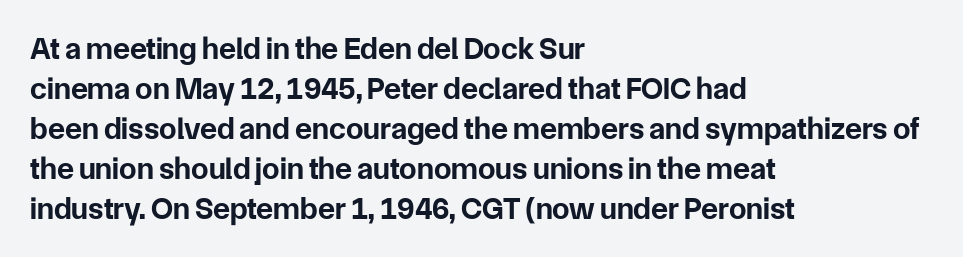
On the weight axis this lands at bold, roughly 700. What's the leading like? Ordinary, nothing unusual. Nope, no serifs anywhere on these letters. Casual observation: everything's shoved over to the left. Note the varied advance widths — an 'i' is clearly narrower than an 'm'. Clear beneath every line of the passage.
